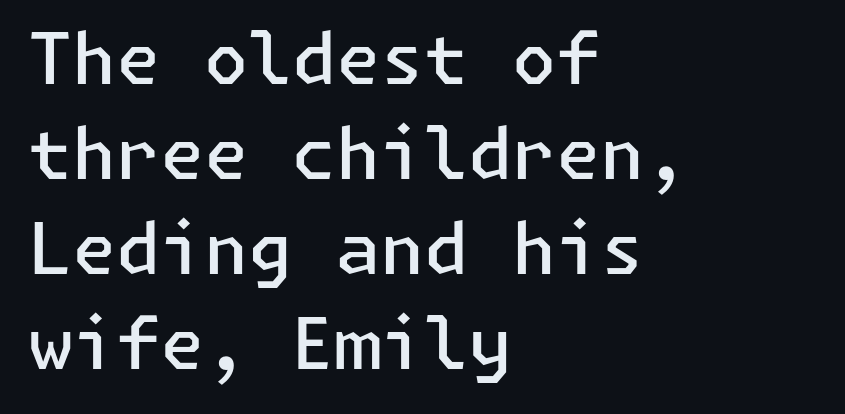
The image shows 71 px semibold sans-serif type, upright; set left-aligned, normal line spacing (1.34x), normal letter spacing, not underlined; low stroke contrast and a medium x-height.
